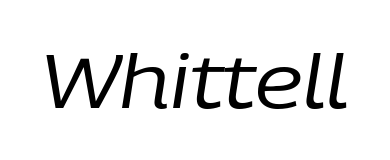
Weight: regular or lighter. This is oblique type, the kind used for emphasis or titles. Is the letter spacing exaggerated? No — it looks like the ordinary default. This sample has the flowing, uneven cadence of proportional lettering. The gap between lines stays unmarked.
